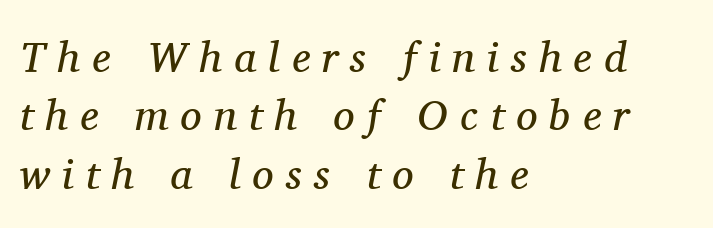
{"serif": "yes", "italic": "yes", "lean": "right", "slant_degrees": 11, "bold": "no", "weight": "regular", "width": "normal", "stroke_contrast": "medium", "x_height": "medium", "monospaced": "no", "underline": "no", "align": "left", "line_spacing": "normal", "line_spacing_ratio": 1.36, "letter_spacing": "wide", "letter_spacing_em": 0.28, "glyph_px": 43}
